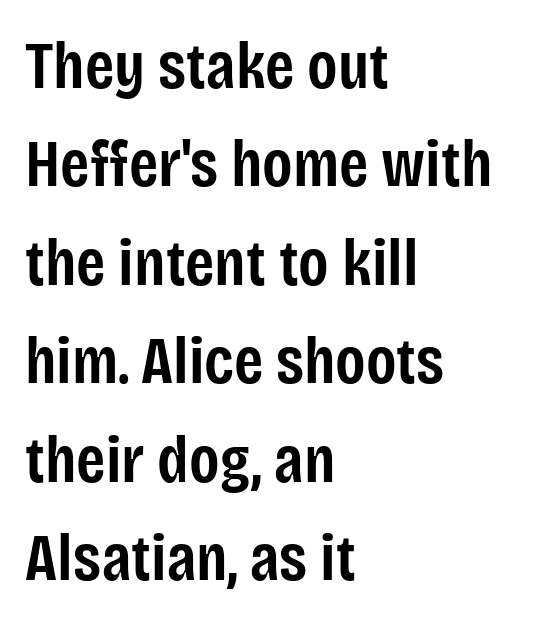
Italic? Not at all — the glyphs are vertical. Casual observation: everything's shoved over to the left. The face used here is a sans, in the tradition of grotesques and geometrics. Notice the strokes are somewhat thickened but not fully heavy: this is a semibold.
